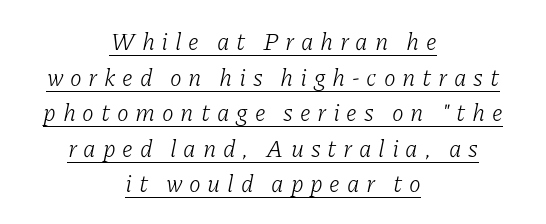
The image shows 24 px text type, italic (leaning right); set centered, normal line spacing (1.48x), unusually wide letter spacing (+0.28 em), underlined.
